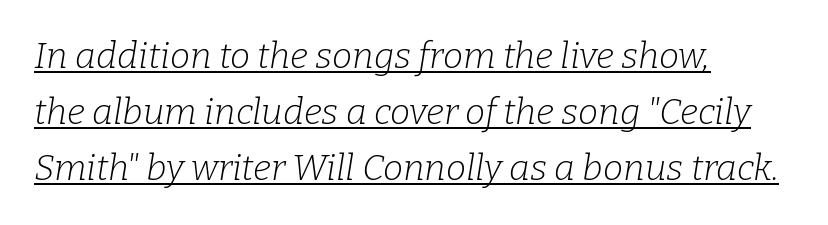
The image shows 36 px light serif type, italic (leaning right); set left-aligned, normal line spacing (1.56x), normal letter spacing, underlined; low stroke contrast and a medium x-height.
